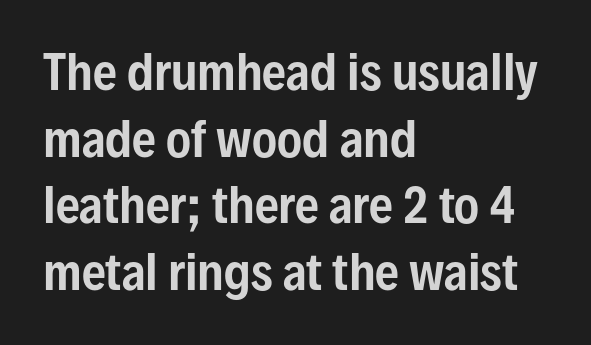
The image shows 47 px condensed sans-serif type, upright; set left-aligned, normal line spacing (1.42x), normal letter spacing, not underlined; low stroke contrast and a medium x-height.
